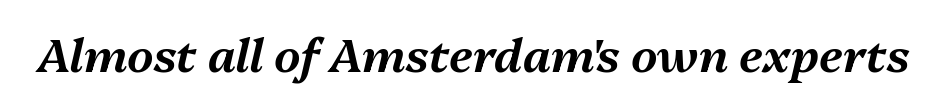
The image shows 46 px text type, italic (leaning right); set normal letter spacing, not underlined; medium stroke contrast and a medium x-height.
